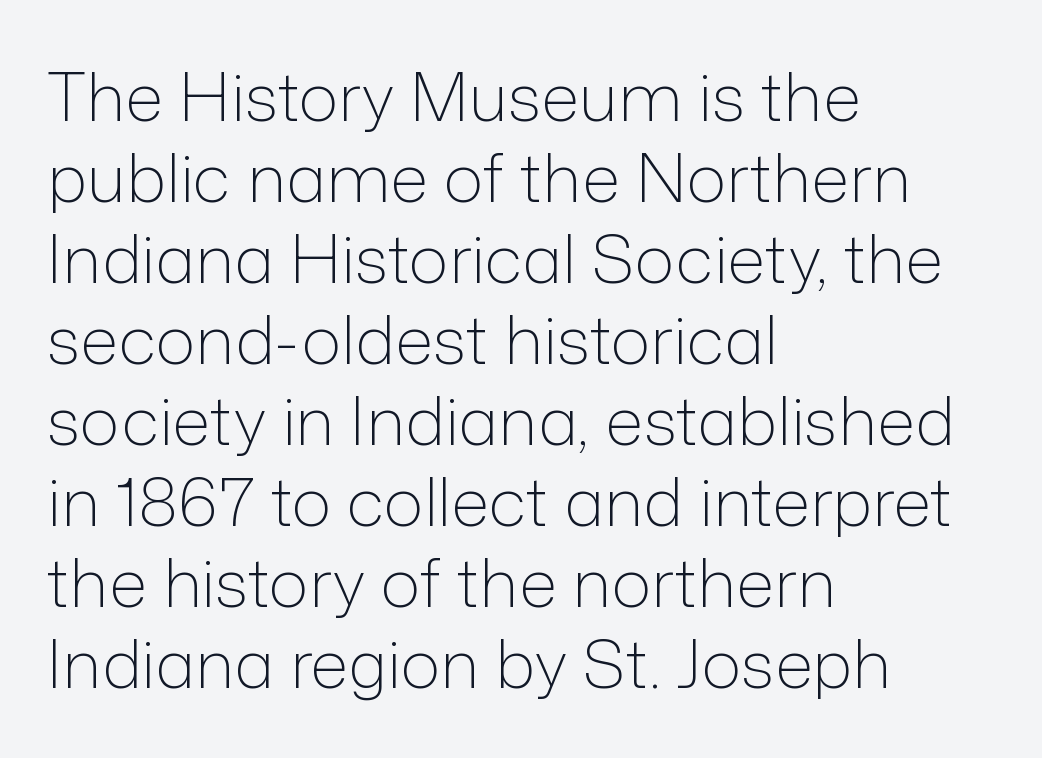
The image shows 67 px light sans-serif type, upright; set left-aligned, line spacing 1.21x, normal letter spacing, not underlined; low stroke contrast and a medium x-height.
